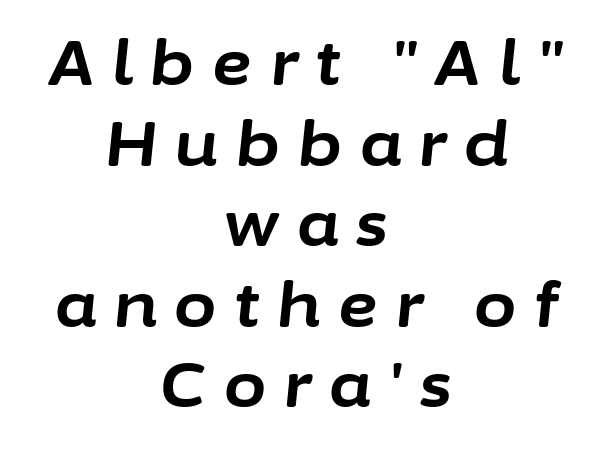
{"italic": "yes", "lean": "right", "slant_degrees": 6, "bold": "yes", "weight": "bold", "width": "normal", "stroke_contrast": "low", "x_height": "medium", "monospaced": "no", "underline": "no", "align": "center", "line_spacing": "normal", "line_spacing_ratio": 1.32, "letter_spacing": "wide", "letter_spacing_em": 0.3, "glyph_px": 61}
